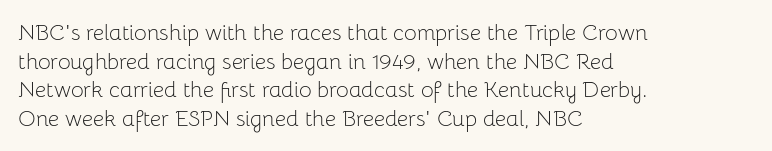
Q: Is the text bold? A: No.
Q: Is the text italic (slanted)? A: No, it is upright.
Q: Is the text underlined? A: No.
Q: How is the paragraph aligned? A: Left-aligned.
Q: Is the spacing between letters normal or unusually wide? A: Normal.
Q: Is the spacing between lines tight, normal or loose? A: Normal.
